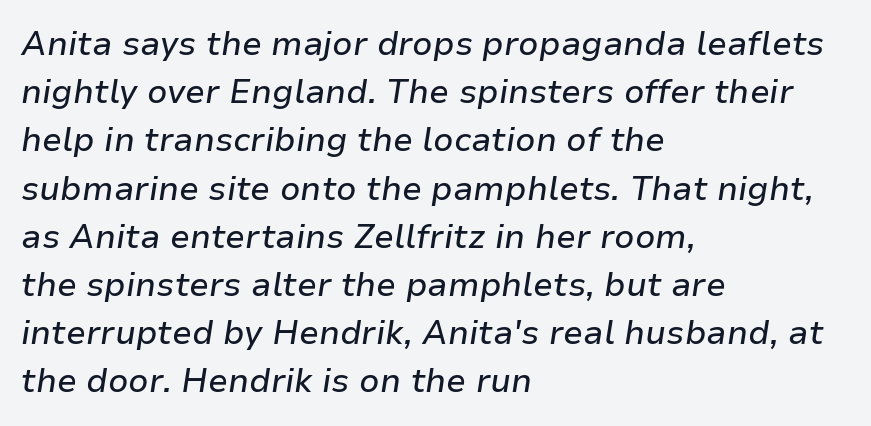
Quick note: italic. Normally led — the rows are evenly, conventionally spaced. A typesetter would call this proportional, since set widths differ per character. Letter spacing: default. Any mark beneath the type? The region is blank. Compared with a centered layout, this one pins lines to the left instead.
